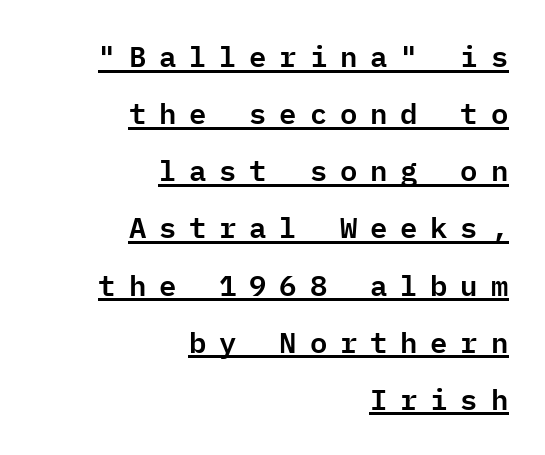
Q: Is the text italic (slanted)? A: No, it is upright.
Q: Is the typeface a serif or a sans-serif typeface? A: Sans-serif.
Q: Is the text underlined? A: Yes.
Q: How is the paragraph aligned? A: Right-aligned.
Q: Is the spacing between letters normal or unusually wide? A: Unusually wide.
Q: Is the spacing between lines tight, normal or loose? A: Loose.
Q: Width (condensed, normal, or wide)? A: Normal.
Q: Stroke contrast? A: Low.
Q: x-height? A: Medium.
Q: Monospaced? A: Yes.
